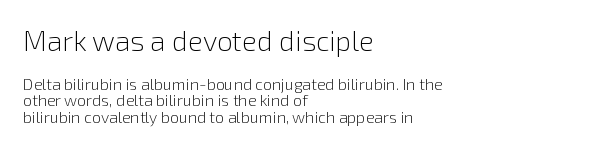
This layout puts the oversized block above and the modest block below. The typeface has the unassuming heft of standard copy or less. To sum up the face: it is a sans, with no serifs. Alignment: flush left.
